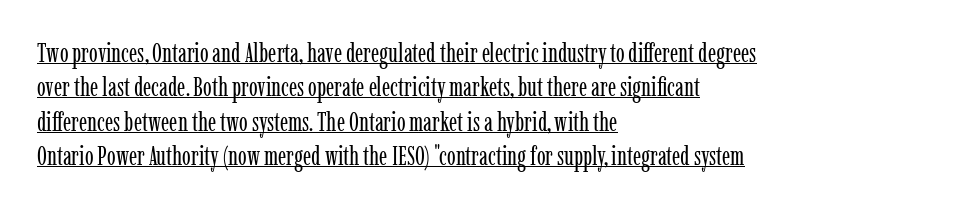
{"italic": "no", "bold": "no", "underline": "yes", "align": "left", "line_spacing": "normal", "line_spacing_ratio": 1.32, "letter_spacing": "normal", "letter_spacing_em": 0.0, "glyph_px": 26}
